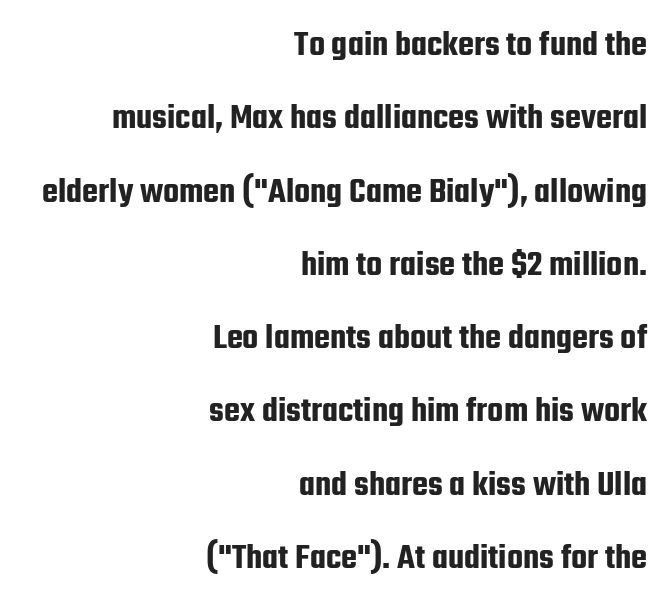
{"serif": "no", "italic": "no", "width": "condensed", "stroke_contrast": "low", "x_height": "medium", "monospaced": "no", "underline": "no", "align": "right", "line_spacing": "loose", "line_spacing_ratio": 1.98, "letter_spacing": "normal", "letter_spacing_em": 0.0, "glyph_px": 37}
